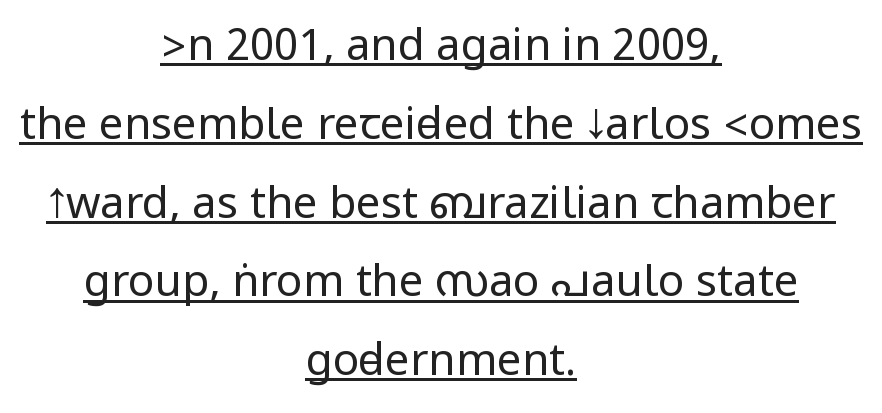
Q: Is the text bold? A: No.
Q: Is the text italic (slanted)? A: No, it is upright.
Q: Is the typeface a serif or a sans-serif typeface? A: Sans-serif.
Q: Is the text underlined? A: Yes.
Q: How is the paragraph aligned? A: Centered.
Q: Is the spacing between letters normal or unusually wide? A: Normal.
Q: Width (condensed, normal, or wide)? A: Condensed.
Q: Stroke contrast? A: Low.
